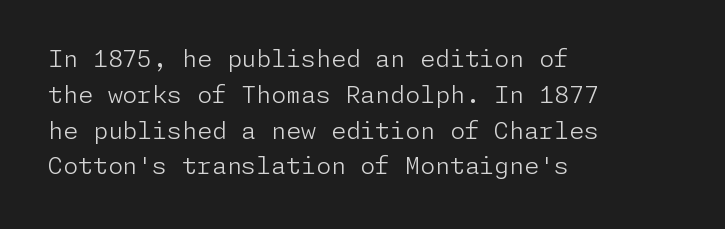
Q: Is the text bold? A: No.
Q: Is the text italic (slanted)? A: No, it is upright.
Q: Is the text underlined? A: No.
Q: How is the paragraph aligned? A: Left-aligned.
Q: Is the spacing between letters normal or unusually wide? A: Normal.
Q: Is the spacing between lines tight, normal or loose? A: Normal.
